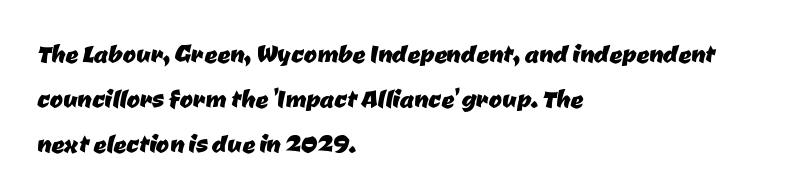
Q: Is the typeface a serif or a sans-serif typeface? A: Sans-serif.
Q: Is the text underlined? A: No.
Q: How is the paragraph aligned? A: Left-aligned.
Q: Is the spacing between letters normal or unusually wide? A: Normal.
Q: Is the spacing between lines tight, normal or loose? A: Normal.
Q: Width (condensed, normal, or wide)? A: Normal.
Q: Stroke contrast? A: Low.
Q: x-height? A: Medium.
Q: Monospaced? A: No.
